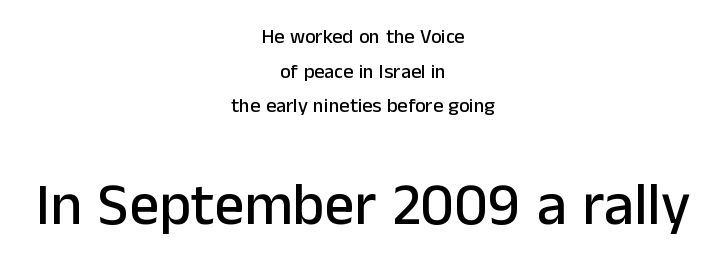
The image shows 59 px sans-serif type, upright; set centered, line spacing 1.73x, normal letter spacing, not underlined; the second (bottom) block is 2.95x larger; low stroke contrast and a medium x-height.
